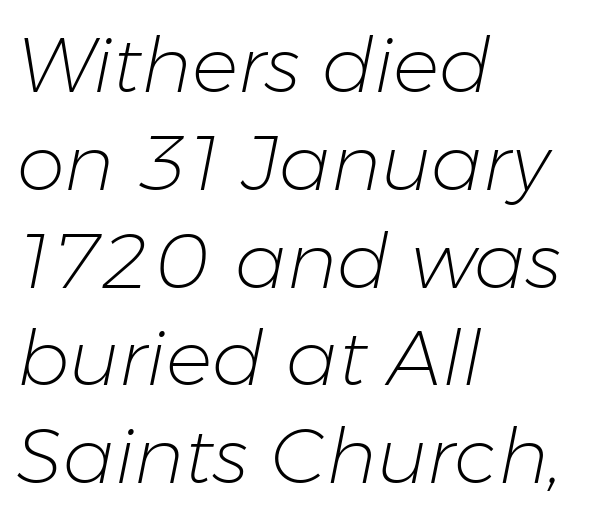
Q: Is the text bold? A: No.
Q: Is the text italic (slanted)? A: Yes, it leans right by about 11 degrees.
Q: Is the text underlined? A: No.
Q: How is the paragraph aligned? A: Left-aligned.
Q: Is the spacing between letters normal or unusually wide? A: Normal.
Q: Is the spacing between lines tight, normal or loose? A: Normal.
Q: Width (condensed, normal, or wide)? A: Normal.
Q: Stroke contrast? A: Low.
Q: x-height? A: Medium.
Q: Monospaced? A: No.
